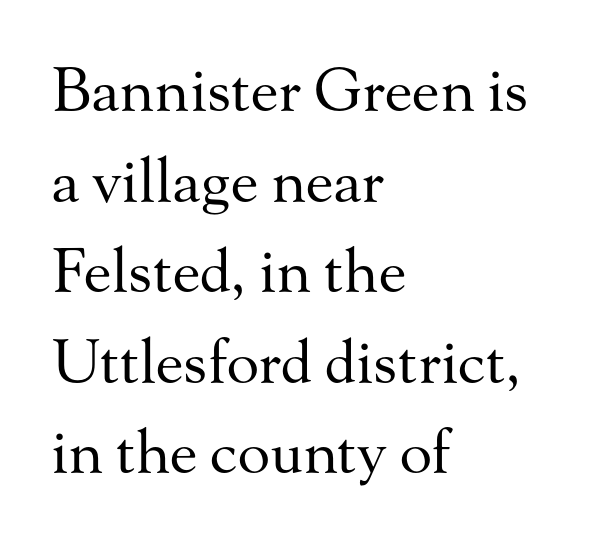
The image shows 60 px regular-weight serif type, upright; set left-aligned, normal line spacing (1.51x), normal letter spacing, not underlined; medium stroke contrast and a small x-height.
